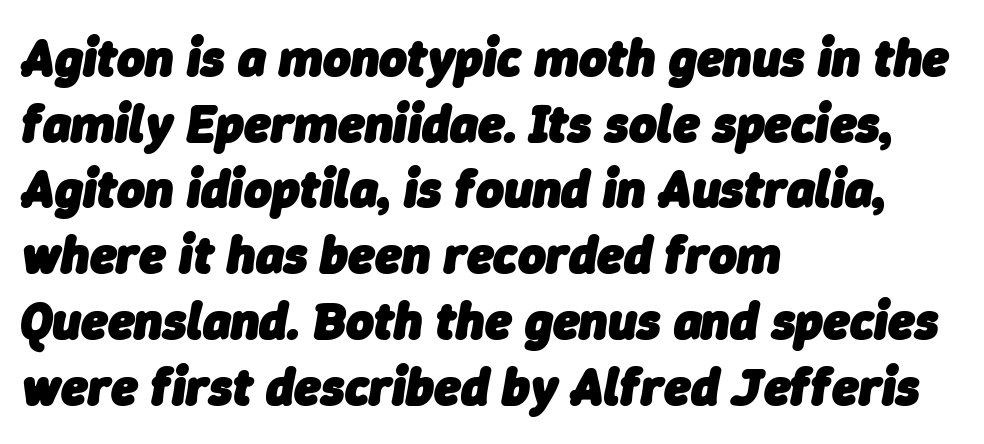
Leftover space on each line is placed entirely after the last word. Stroke thickness is high; the sample reads as a true bold. Caption: standard tracking, unaltered. Think of a printed novel: that variable character pitch is what you see here.
